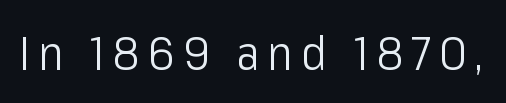
The image shows 47 px light, condensed sans-serif type, upright; set not underlined; low stroke contrast and a medium x-height.
